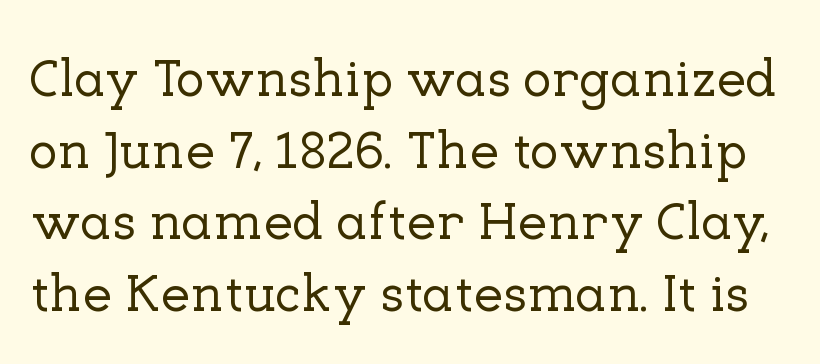
These lines are rendered in a variable-pitch font. Each word holds together tightly as a unit, with standard inter-letter gaps. The string is rendered with underlining switched off. Is this a sans? No — the strokes have serifs. Interline gaps are of average width in this sample. The typography opts for an upright posture over an oblique one.
